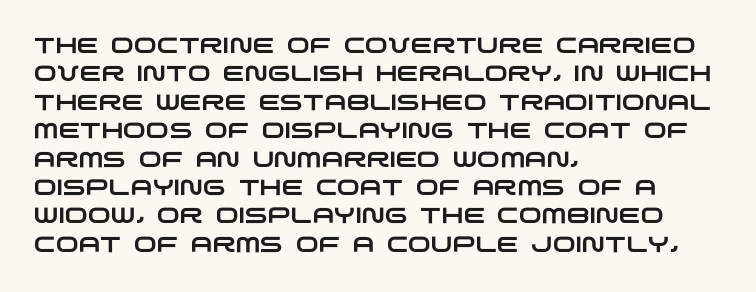
Successive baselines arrive at the customary interval. Spacing between characters is what you'd get straight out of the box. Teacher's note: observe the even left margin — that is flush-left alignment. Has an underline been added? It has not.
